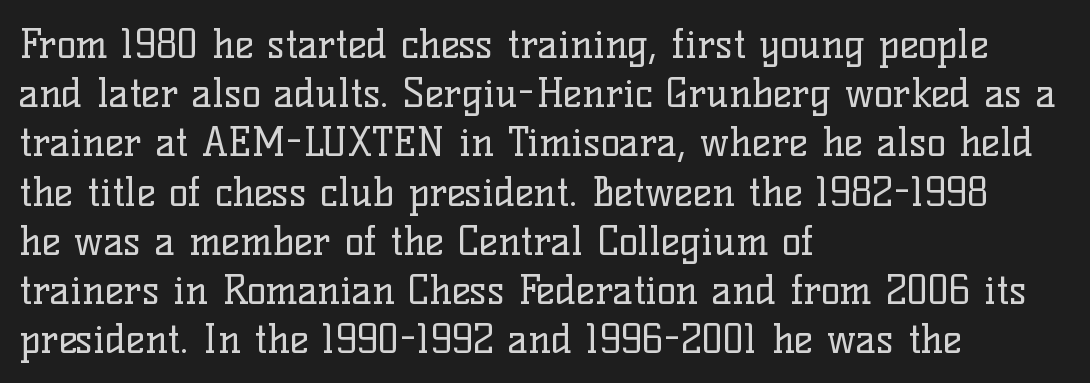
The image shows 40 px regular-weight serif type, upright; set left-aligned, line spacing 1.23x, normal letter spacing, not underlined; low stroke contrast and a medium x-height.
